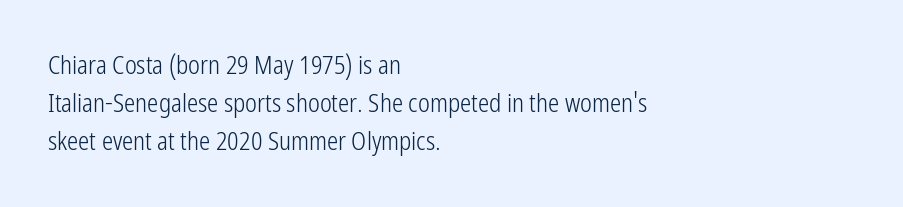
The font's upright variant was chosen for this text. The specimen omits any rule beneath the text block's lines. All the whitespace from short lines collects on the right. Tracking here is standard; glyphs follow each other at the usual distance.
